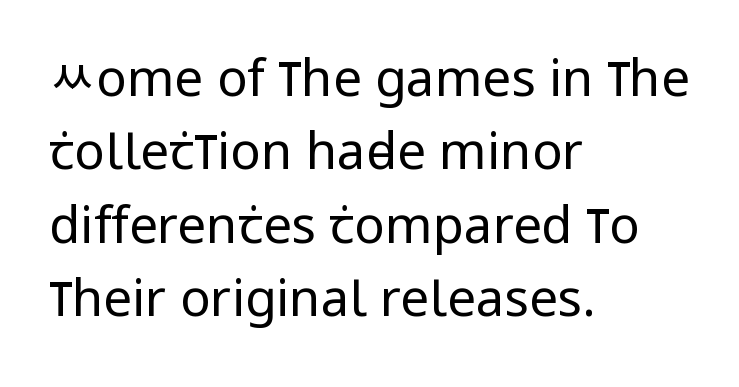
Posture: straight, roman, zero tilt. Think of a printed novel: that variable character pitch is what you see here. Students, note that the glyphs here touch the page at normal intervals. The font is comparable to plain body text, perhaps lighter. These lines are set flush left with a ragged right edge.
